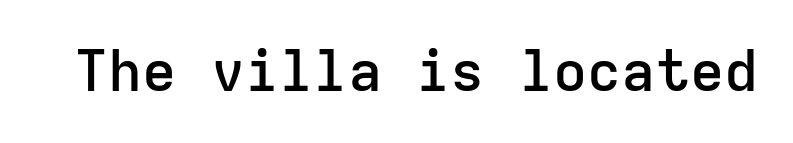
{"serif": "no", "italic": "no", "bold": "semi", "weight": "semibold", "width": "normal", "stroke_contrast": "low", "x_height": "medium", "monospaced": "yes", "underline": "no", "letter_spacing": "normal", "letter_spacing_em": 0.0, "glyph_px": 57}
